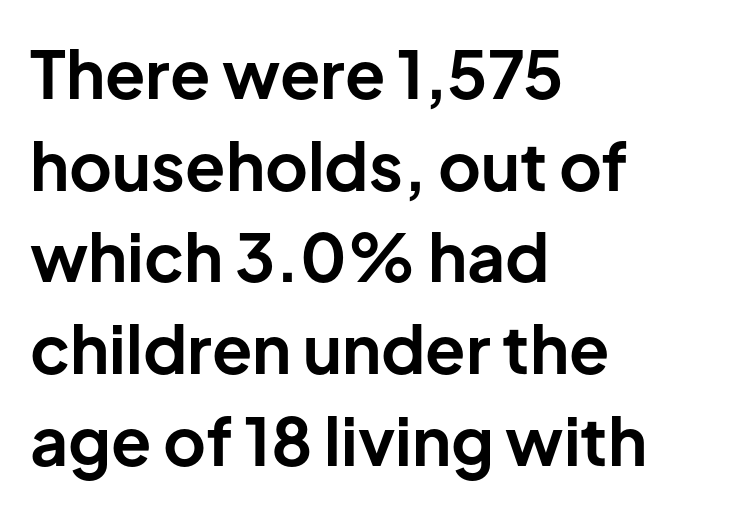
Q: Is the text bold? A: Yes.
Q: Is the text italic (slanted)? A: No, it is upright.
Q: Is the typeface a serif or a sans-serif typeface? A: Sans-serif.
Q: Is the text underlined? A: No.
Q: How is the paragraph aligned? A: Left-aligned.
Q: Is the spacing between letters normal or unusually wide? A: Normal.
Q: Is the spacing between lines tight, normal or loose? A: Normal.
Q: Width (condensed, normal, or wide)? A: Normal.
Q: Stroke contrast? A: Low.
Q: x-height? A: Medium.
Q: Monospaced? A: No.
